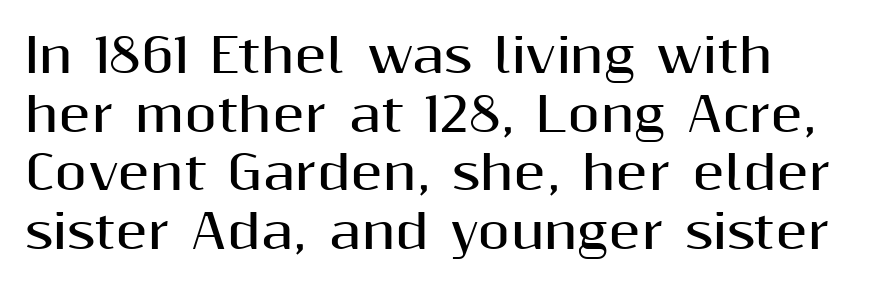
The image shows 47 px bold sans-serif type, upright; set left-aligned, normal line spacing (1.25x), normal letter spacing, not underlined; medium stroke contrast and a medium x-height.
